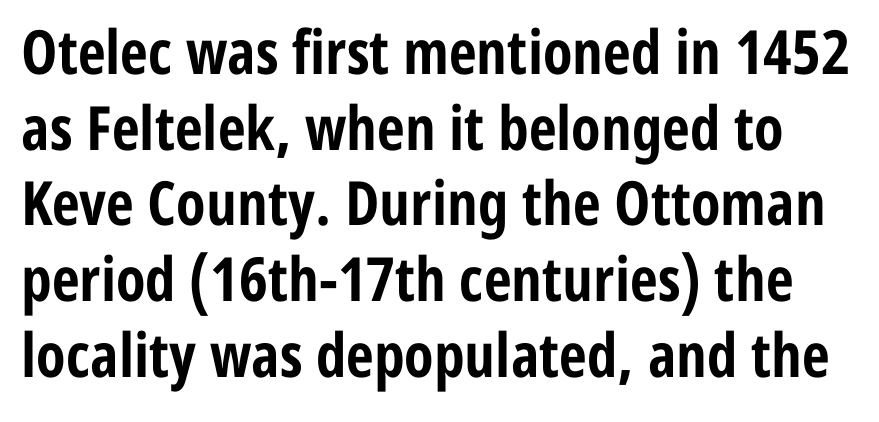
Q: Is the text bold? A: Yes.
Q: Is the text italic (slanted)? A: No, it is upright.
Q: Is the typeface a serif or a sans-serif typeface? A: Sans-serif.
Q: Is the text underlined? A: No.
Q: Is the spacing between letters normal or unusually wide? A: Normal.
Q: Width (condensed, normal, or wide)? A: Condensed.
Q: Stroke contrast? A: Low.
Q: x-height? A: Medium.
Q: Monospaced? A: No.
